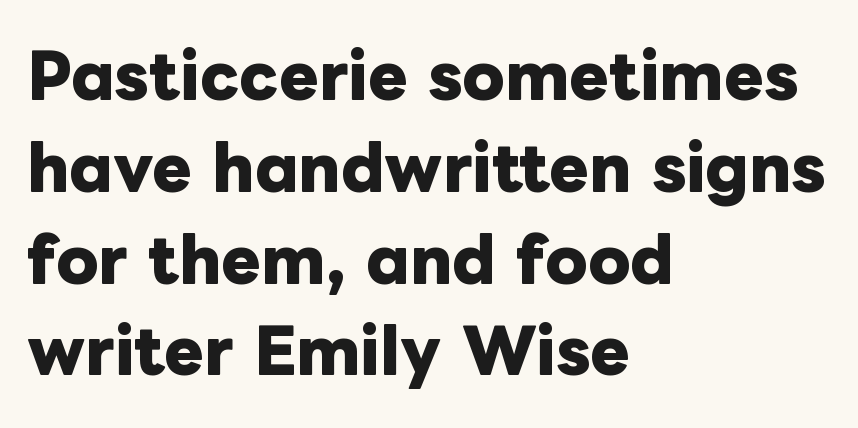
The image shows 60 px heavy type, upright; set left-aligned, normal line spacing (1.53x), normal letter spacing, not underlined; low stroke contrast and a medium x-height.
